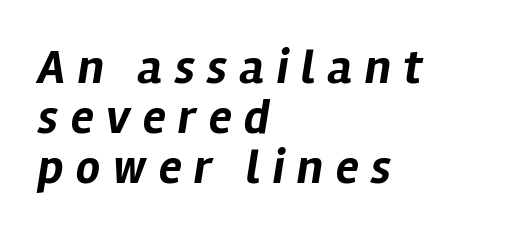
{"italic": "yes", "lean": "right", "slant_degrees": 12, "bold": "yes", "weight": "bold", "width": "normal", "stroke_contrast": "low", "x_height": "medium", "monospaced": "no", "underline": "no", "align": "left", "line_spacing": "tight", "line_spacing_ratio": 1.04, "letter_spacing": "wide", "letter_spacing_em": 0.26, "glyph_px": 48}
